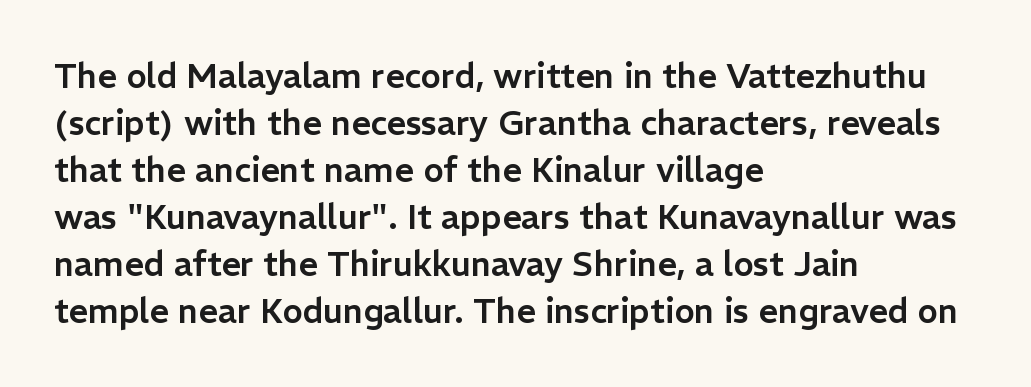
The image shows 34 px sans-serif type, upright; set left-aligned, normal line spacing (1.38x), normal letter spacing, not underlined; low stroke contrast and a medium x-height.
